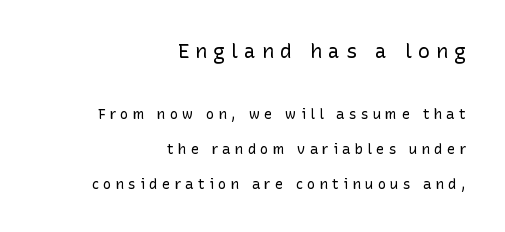
{"italic": "no", "bold": "no", "underline": "no", "align": "right", "line_spacing": "loose", "line_spacing_ratio": 2.5, "letter_spacing": "wide", "letter_spacing_em": 0.3, "larger_block": "first", "size_ratio": 1.43, "glyph_px": 20}
